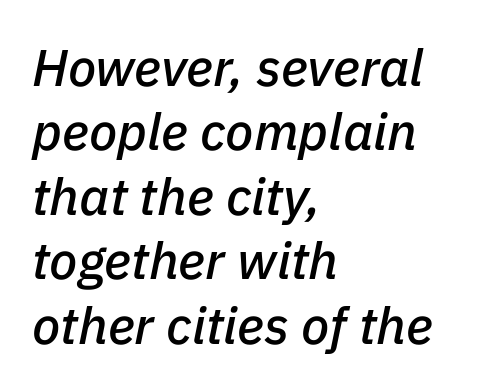
{"italic": "yes", "lean": "right", "slant_degrees": 11, "width": "normal", "stroke_contrast": "low", "x_height": "medium", "monospaced": "no", "underline": "no", "align": "left", "line_spacing_ratio": 1.24, "letter_spacing": "normal", "letter_spacing_em": 0.0, "glyph_px": 52}
